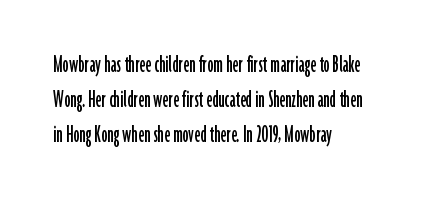
The image shows 25 px text type, upright; set left-aligned, normal line spacing (1.4x), normal letter spacing, not underlined.
